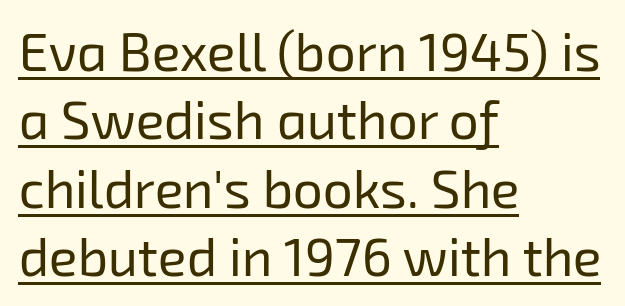
{"serif": "no", "bold": "no", "weight": "regular", "width": "normal", "stroke_contrast": "low", "x_height": "medium", "monospaced": "no", "underline": "yes", "align": "left", "line_spacing": "normal", "line_spacing_ratio": 1.29, "letter_spacing": "normal", "letter_spacing_em": 0.0, "glyph_px": 53}
